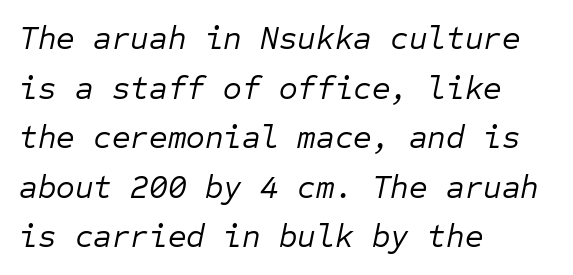
{"italic": "yes", "lean": "right", "slant_degrees": 12, "bold": "no", "weight": "regular", "width": "normal", "stroke_contrast": "low", "x_height": "medium", "monospaced": "yes", "underline": "no", "align": "left", "line_spacing": "normal", "line_spacing_ratio": 1.55, "letter_spacing": "normal", "letter_spacing_em": 0.0, "glyph_px": 32}
